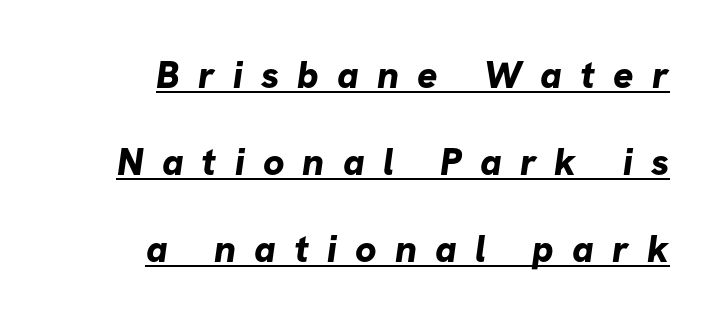
Notice how a bar underscores the lettering throughout. A typesetter would label this face a sans. Honestly, the rows look like they've been pulled way apart. The face used here is proportionally spaced, like ordinary book or web type.
